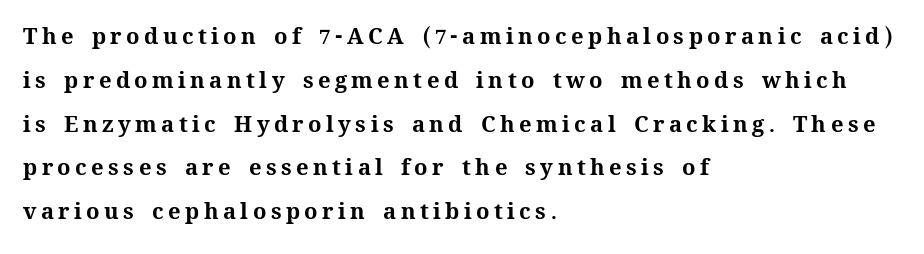
Q: Is the text bold? A: Yes.
Q: Is the text italic (slanted)? A: No, it is upright.
Q: Is the text underlined? A: No.
Q: How is the paragraph aligned? A: Left-aligned.
Q: Is the spacing between letters normal or unusually wide? A: Unusually wide.
Q: Is the spacing between lines tight, normal or loose? A: Loose.
